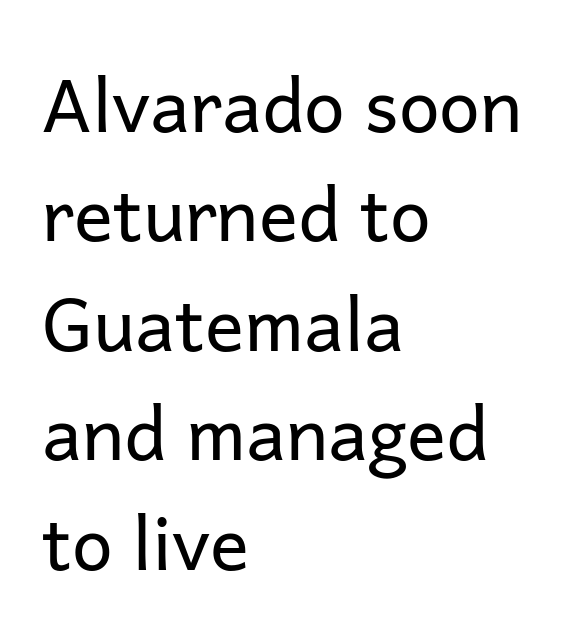
{"serif": "no", "italic": "no", "bold": "no", "weight": "regular", "width": "normal", "stroke_contrast": "low", "x_height": "medium", "monospaced": "no", "underline": "no", "align": "left", "line_spacing": "normal", "line_spacing_ratio": 1.5, "letter_spacing": "normal", "letter_spacing_em": 0.0, "glyph_px": 73}
